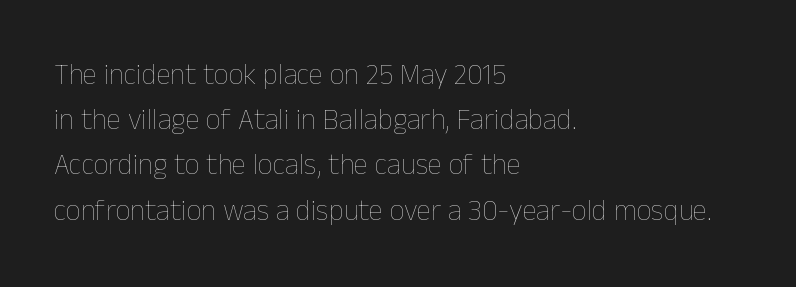
The letterforms sit shoulder to shoulder at normal distance. Check under the words: just untouched page. The designer left line spacing at the default. Caption: multi-line text, flush left, ragged right. Weight class: somewhere from thin through regular. This is roman type, the default non-slanted kind.
